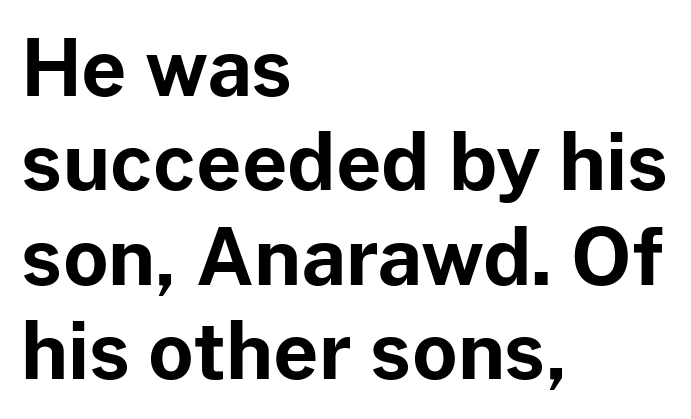
{"serif": "no", "italic": "no", "bold": "yes", "weight": "bold", "width": "normal", "stroke_contrast": "low", "x_height": "medium", "monospaced": "no", "underline": "no", "align": "left", "line_spacing_ratio": 1.21, "letter_spacing": "normal", "letter_spacing_em": 0.0, "glyph_px": 78}
